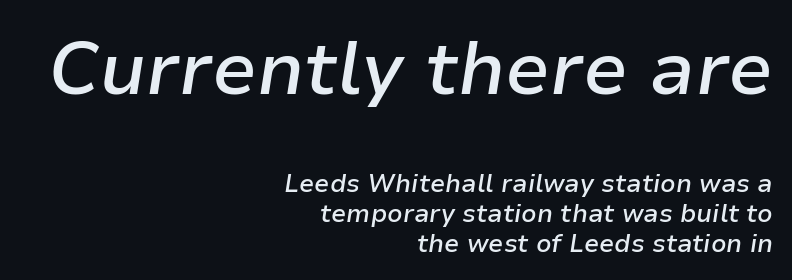
Larger block? The one above; the one below is distinctly smaller. These lines carry some extra weight — a demibold, not a full bold. Does the copy run flush right? Yes — the right margin is perfectly even. The rendering keeps characters at their native spacing. Do the characters align in a grid? No, the font is proportional. Is the type slanted? Yes — the strokes lean at a clear angle.
